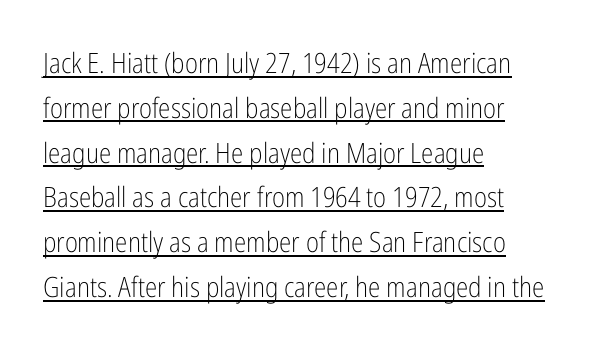
Q: Is the text bold? A: No.
Q: Is the text italic (slanted)? A: No, it is upright.
Q: Is the typeface a serif or a sans-serif typeface? A: Sans-serif.
Q: Is the text underlined? A: Yes.
Q: How is the paragraph aligned? A: Left-aligned.
Q: Is the spacing between letters normal or unusually wide? A: Normal.
Q: Is the spacing between lines tight, normal or loose? A: Normal.
Q: Width (condensed, normal, or wide)? A: Condensed.
Q: Stroke contrast? A: Low.
Q: x-height? A: Medium.
Q: Monospaced? A: No.
